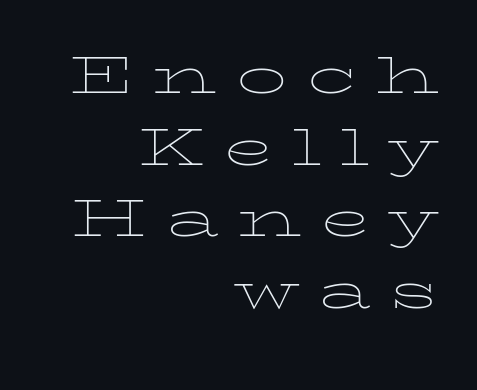
{"italic": "no", "bold": "no", "weight": "thin", "width": "wide", "stroke_contrast": "low", "x_height": "medium", "monospaced": "no", "underline": "no", "align": "right", "line_spacing": "tight", "line_spacing_ratio": 1.07, "letter_spacing": "wide", "letter_spacing_em": 0.27, "glyph_px": 67}
